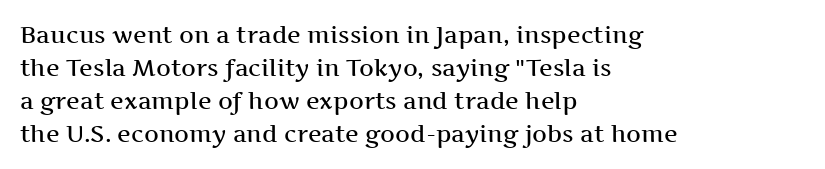
The image shows 23 px text type, upright; set left-aligned, normal line spacing (1.44x), normal letter spacing, not underlined.
